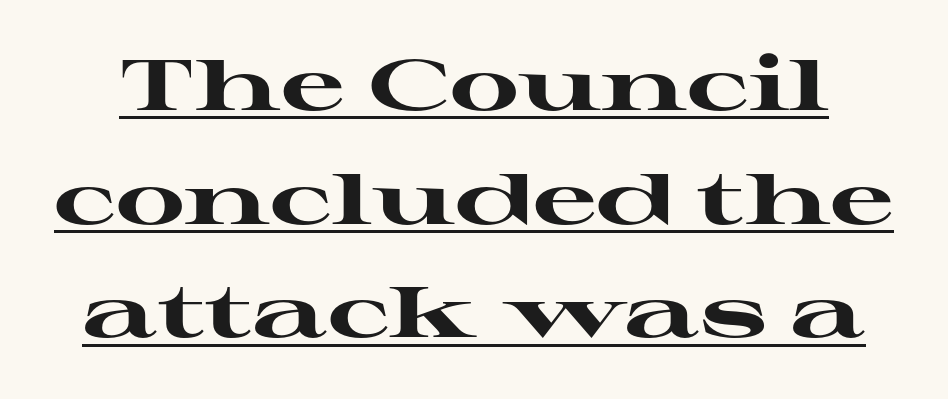
Q: Is the text bold? A: Yes.
Q: Is the text italic (slanted)? A: No, it is upright.
Q: Is the typeface a serif or a sans-serif typeface? A: Serif.
Q: Is the text underlined? A: Yes.
Q: Is the spacing between letters normal or unusually wide? A: Normal.
Q: Is the spacing between lines tight, normal or loose? A: Normal.
Q: Width (condensed, normal, or wide)? A: Wide.
Q: Stroke contrast? A: High.
Q: x-height? A: Medium.
Q: Monospaced? A: No.
